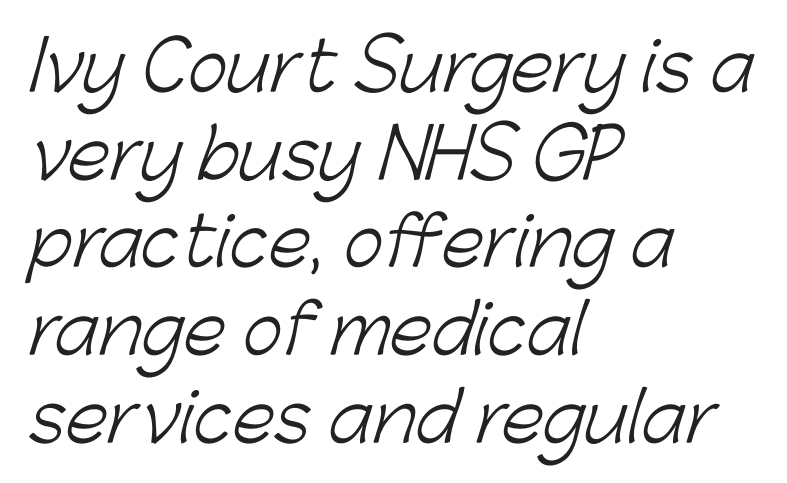
The image shows 68 px light sans-serif type; set left-aligned, normal line spacing (1.29x), normal letter spacing, not underlined; low stroke contrast and a medium x-height.
